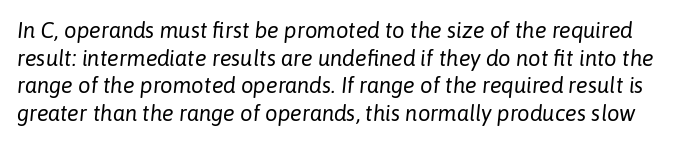
Q: Is the text bold? A: No.
Q: Is the text italic (slanted)? A: Yes, it leans right by about 6 degrees.
Q: Is the text underlined? A: No.
Q: Is the spacing between letters normal or unusually wide? A: Normal.
Q: Is the spacing between lines tight, normal or loose? A: Normal.
